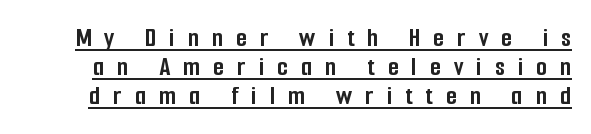
The image shows 28 px semibold, condensed sans-serif type, upright; set tight line spacing (1.04x), unusually wide letter spacing (+0.47 em), underlined; low stroke contrast and a medium x-height.
